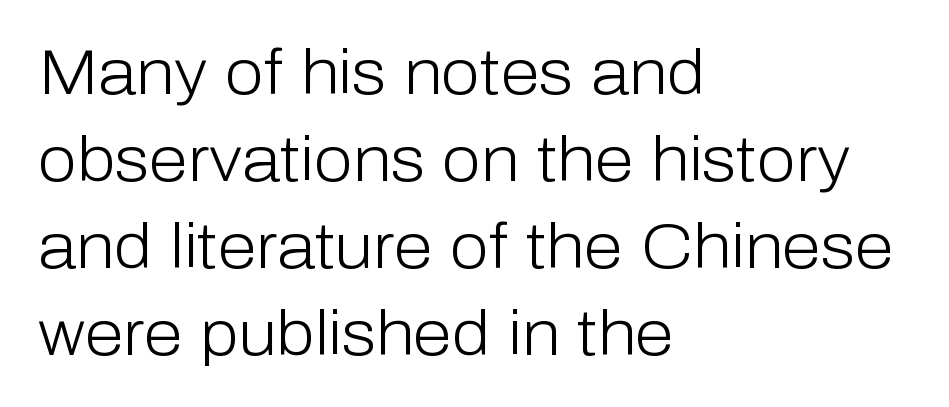
Q: Is the text bold? A: No.
Q: Is the text italic (slanted)? A: No, it is upright.
Q: Is the typeface a serif or a sans-serif typeface? A: Sans-serif.
Q: Is the text underlined? A: No.
Q: How is the paragraph aligned? A: Left-aligned.
Q: Is the spacing between letters normal or unusually wide? A: Normal.
Q: Is the spacing between lines tight, normal or loose? A: Normal.
Q: Width (condensed, normal, or wide)? A: Normal.
Q: Stroke contrast? A: Low.
Q: x-height? A: Medium.
Q: Monospaced? A: No.
